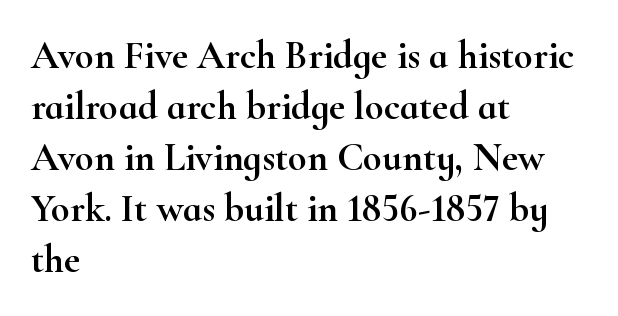
The image shows 39 px wide serif type, upright; set left-aligned, normal line spacing (1.31x), normal letter spacing, not underlined; high stroke contrast and a small x-height.
